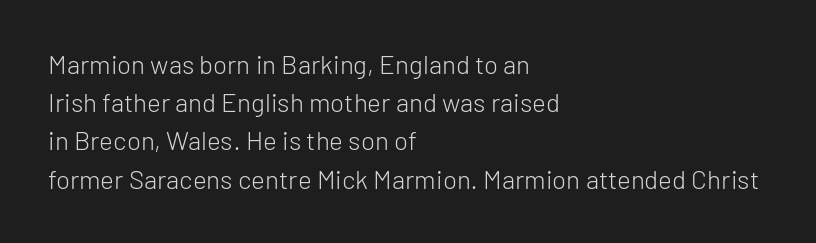
Q: Is the text bold? A: No.
Q: Is the text italic (slanted)? A: No, it is upright.
Q: Is the text underlined? A: No.
Q: How is the paragraph aligned? A: Left-aligned.
Q: Is the spacing between letters normal or unusually wide? A: Normal.
Q: Is the spacing between lines tight, normal or loose? A: Normal.
